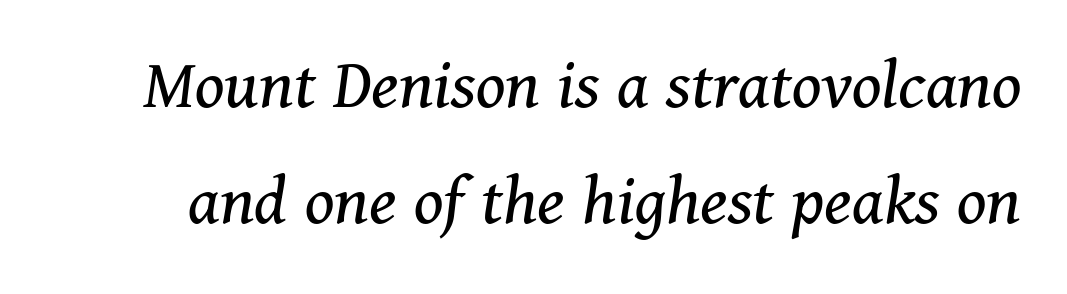
The image shows 74 px regular-weight serif type, italic (leaning right); set normal line spacing (1.57x), normal letter spacing, not underlined; medium stroke contrast and a medium x-height.
